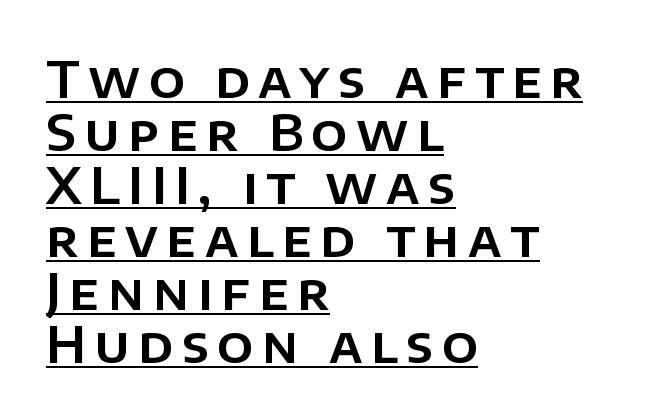
{"serif": "no", "italic": "no", "width": "normal", "stroke_contrast": "low", "x_height": "large", "monospaced": "no", "underline": "yes", "align": "left", "line_spacing": "tight", "line_spacing_ratio": 1.06, "glyph_px": 50}
